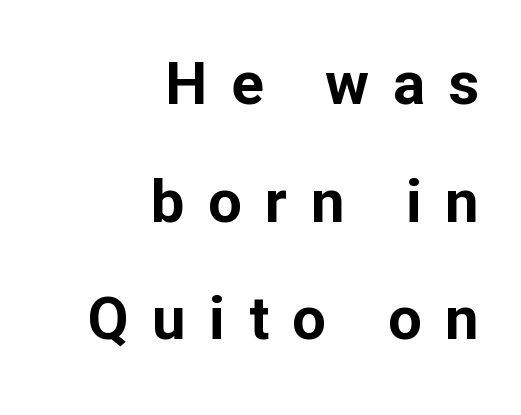
{"serif": "no", "italic": "no", "bold": "yes", "weight": "bold", "width": "normal", "stroke_contrast": "low", "x_height": "medium", "monospaced": "no", "underline": "no", "align": "right", "line_spacing": "loose", "line_spacing_ratio": 1.96, "letter_spacing": "wide", "letter_spacing_em": 0.39, "glyph_px": 60}
